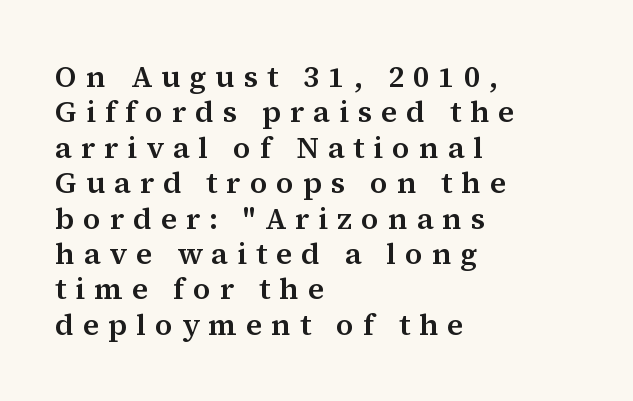
Inter-character spacing is expanded well beyond the font's built-in metrics. Font category for this specimen: serif. The strip under each line holds only bare page. You could not count columns in this text — the font is proportionally spaced. Nope, not italic — everything's standing straight. Short and long lines alike share a common starting point at left.
